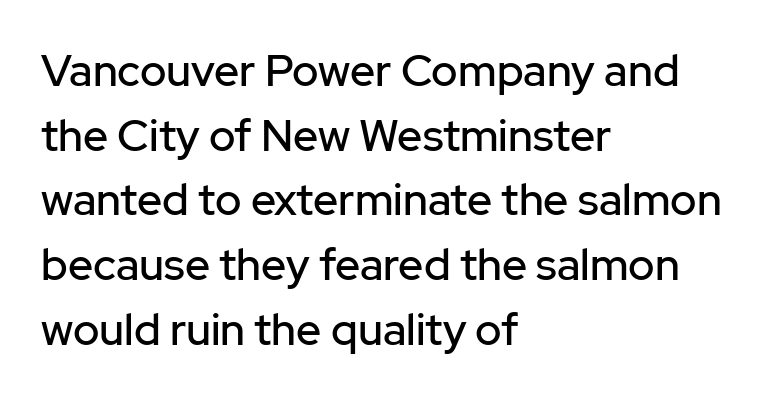
Q: Is the text italic (slanted)? A: No, it is upright.
Q: Is the typeface a serif or a sans-serif typeface? A: Sans-serif.
Q: Is the text underlined? A: No.
Q: How is the paragraph aligned? A: Left-aligned.
Q: Is the spacing between letters normal or unusually wide? A: Normal.
Q: Is the spacing between lines tight, normal or loose? A: Normal.
Q: Width (condensed, normal, or wide)? A: Normal.
Q: Stroke contrast? A: Low.
Q: x-height? A: Medium.
Q: Monospaced? A: No.
